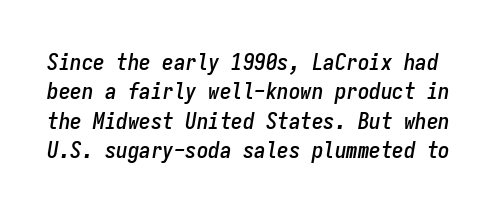
Q: Is the text italic (slanted)? A: Yes, it leans right by about 9 degrees.
Q: Is the text underlined? A: No.
Q: Is the spacing between letters normal or unusually wide? A: Normal.
Q: Is the spacing between lines tight, normal or loose? A: Normal.
